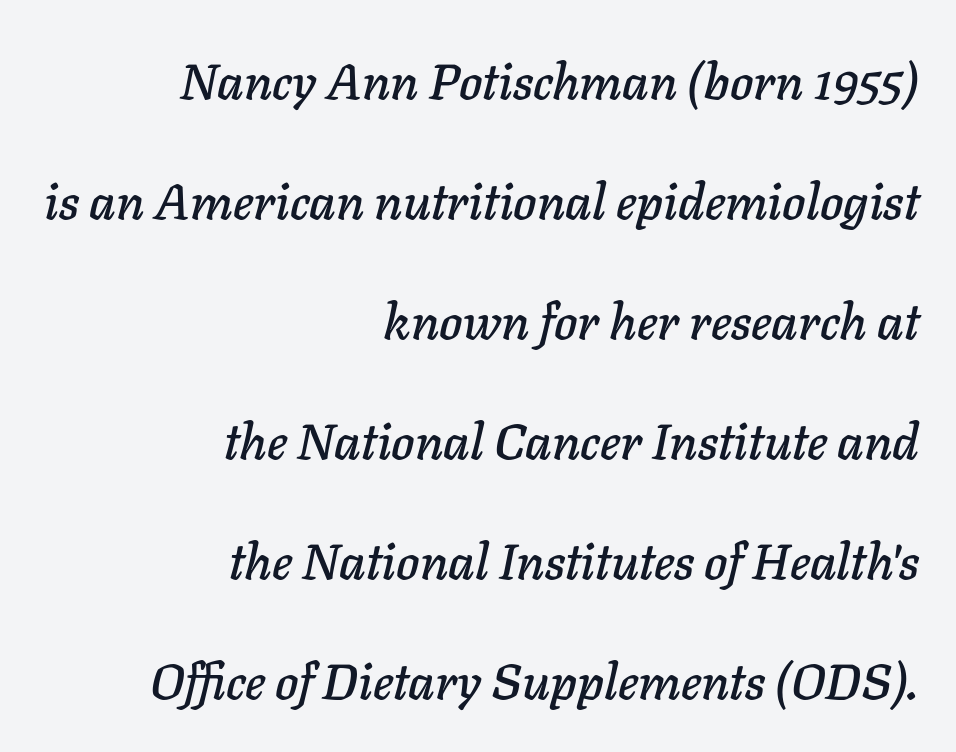
The image shows 50 px text type, italic (leaning right); set right-aligned, loose line spacing (2.4x), normal letter spacing, not underlined; low stroke contrast and a medium x-height.
